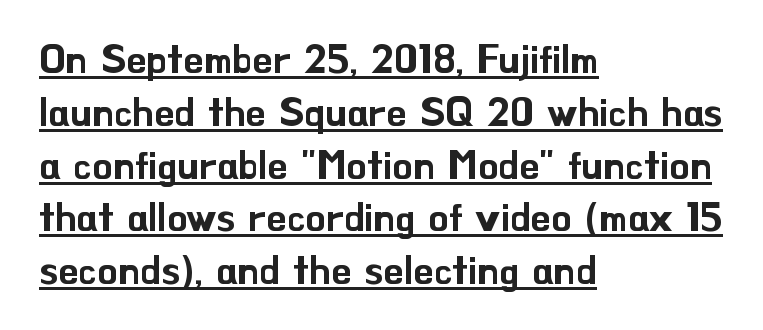
Q: Is the text italic (slanted)? A: No, it is upright.
Q: Is the typeface a serif or a sans-serif typeface? A: Sans-serif.
Q: Is the text underlined? A: Yes.
Q: How is the paragraph aligned? A: Left-aligned.
Q: Is the spacing between letters normal or unusually wide? A: Normal.
Q: Is the spacing between lines tight, normal or loose? A: Normal.
Q: Width (condensed, normal, or wide)? A: Normal.
Q: Stroke contrast? A: Low.
Q: x-height? A: Small.
Q: Monospaced? A: No.
